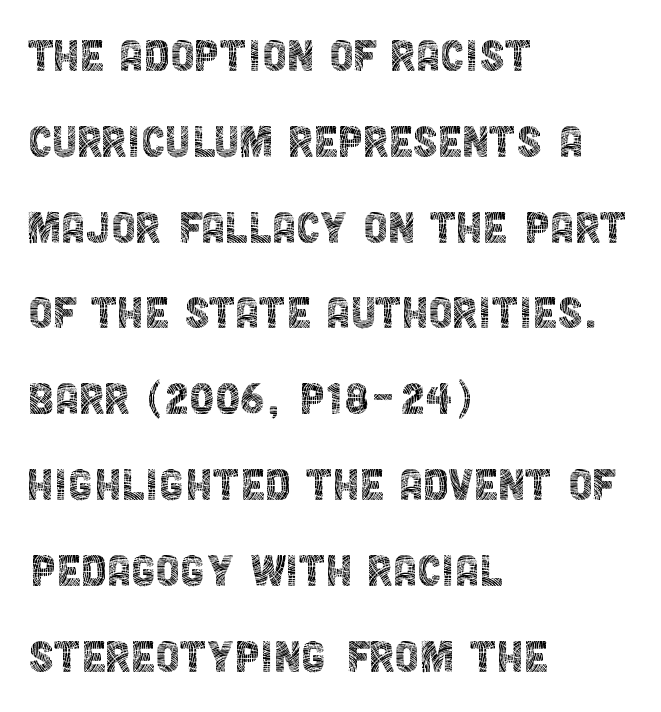
Q: Is the text bold? A: No.
Q: Is the text italic (slanted)? A: No, it is upright.
Q: Is the typeface a serif or a sans-serif typeface? A: Sans-serif.
Q: Is the text underlined? A: No.
Q: How is the paragraph aligned? A: Left-aligned.
Q: Is the spacing between letters normal or unusually wide? A: Normal.
Q: Is the spacing between lines tight, normal or loose? A: Normal.
Q: Width (condensed, normal, or wide)? A: Condensed.
Q: x-height? A: Large.
Q: Monospaced? A: No.
